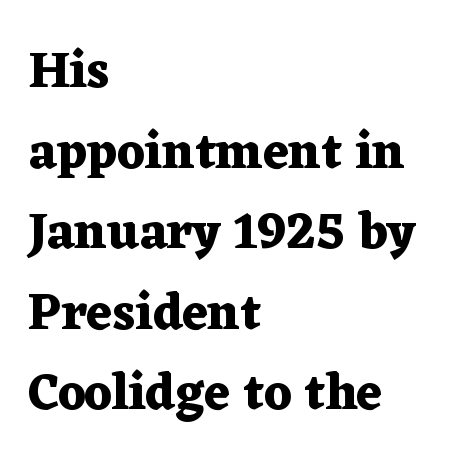
Type without underlining. The face used here is rendered with its standard letterfit. Notice how thick the strokes are: this is what a full bold looks like. The rag falls on the right side of this text block. A typesetter would call this proportional, since set widths differ per character.
